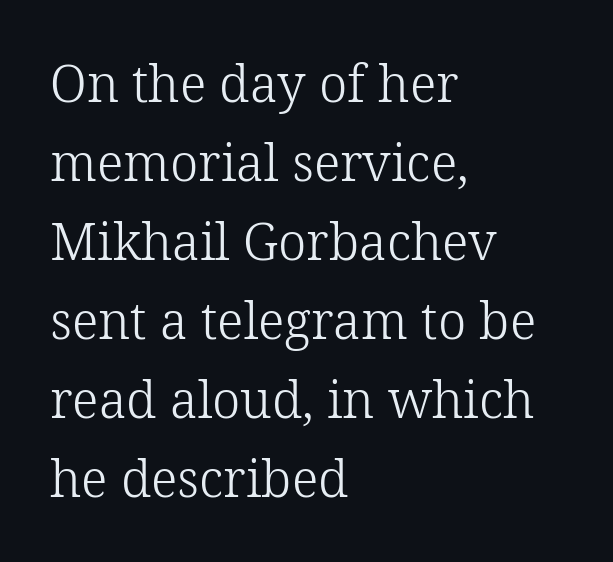
{"serif": "yes", "italic": "no", "bold": "no", "weight": "light", "width": "normal", "stroke_contrast": "low", "x_height": "medium", "monospaced": "no", "underline": "no", "align": "left", "line_spacing": "normal", "line_spacing_ratio": 1.55, "letter_spacing": "normal", "letter_spacing_em": 0.0, "glyph_px": 51}
